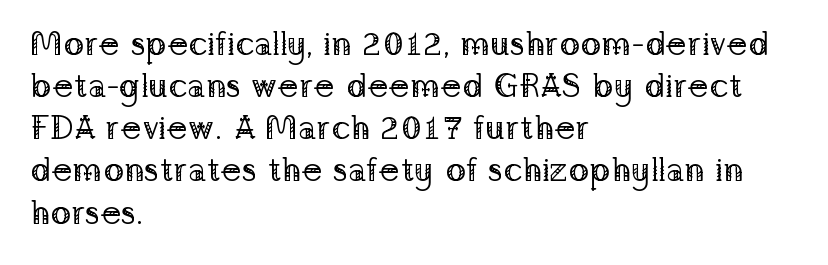
Stroke thickness stays within the range of a standard reading face or lighter. Is there any slant? The stems are plumb. This sample has the flowing, uneven cadence of proportional lettering. Unmarked baselines from the first word to the last. The lines are quadded left. Students, note that the glyphs here touch the page at normal intervals.
